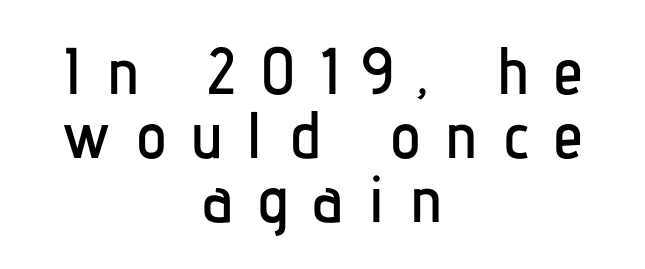
Look at the tracking — it's clearly loosened, letters drifting apart. Is there much room between lines? No — they nearly touch. The font family rendered here belongs to the sans-serif group. Looks like regular typesetting: each glyph gets only the width it needs. A roman cut, with each character standing at attention.
